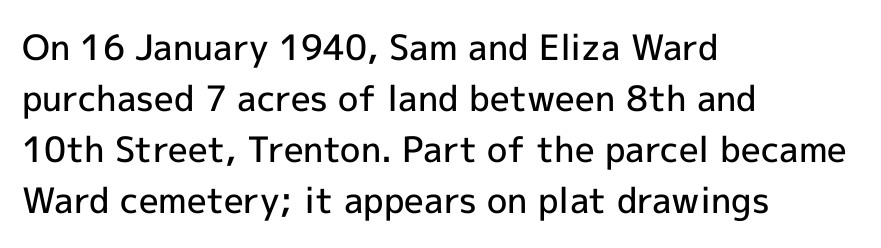
Q: Is the text bold? A: Semi-bold.
Q: Is the text italic (slanted)? A: No, it is upright.
Q: Is the typeface a serif or a sans-serif typeface? A: Sans-serif.
Q: Is the text underlined? A: No.
Q: How is the paragraph aligned? A: Left-aligned.
Q: Is the spacing between letters normal or unusually wide? A: Normal.
Q: Is the spacing between lines tight, normal or loose? A: Normal.
Q: Width (condensed, normal, or wide)? A: Normal.
Q: x-height? A: Medium.
Q: Monospaced? A: No.
